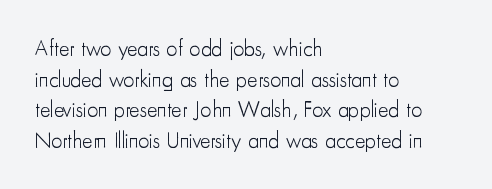
Q: Is the text bold? A: No.
Q: Is the text italic (slanted)? A: No, it is upright.
Q: Is the text underlined? A: No.
Q: How is the paragraph aligned? A: Left-aligned.
Q: Is the spacing between letters normal or unusually wide? A: Normal.
Q: Is the spacing between lines tight, normal or loose? A: Normal.
